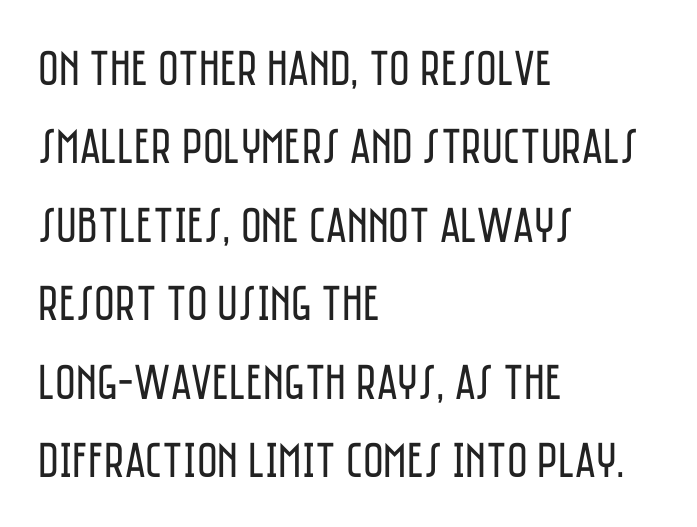
The image shows 50 px regular-weight, condensed sans-serif type, upright; set left-aligned, normal line spacing (1.57x), normal letter spacing, not underlined; low stroke contrast and a large x-height.
